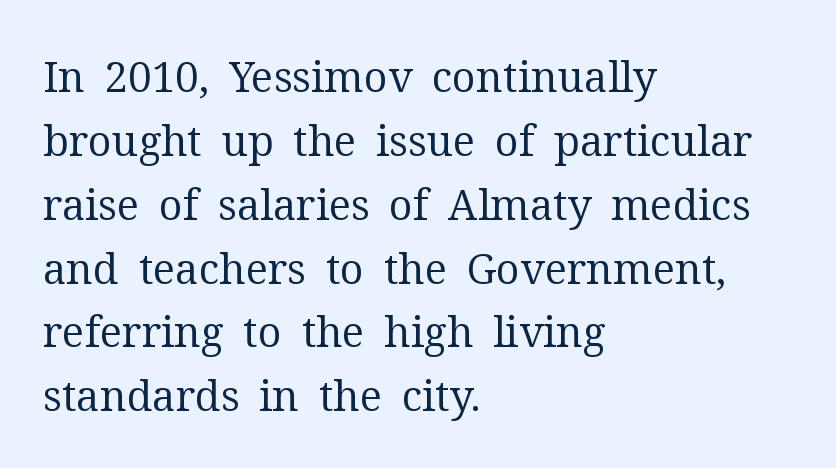
Q: Is the text bold? A: No.
Q: Is the text italic (slanted)? A: No, it is upright.
Q: Is the typeface a serif or a sans-serif typeface? A: Serif.
Q: Is the text underlined? A: No.
Q: How is the paragraph aligned? A: Left-aligned.
Q: Is the spacing between letters normal or unusually wide? A: Normal.
Q: Is the spacing between lines tight, normal or loose? A: Normal.
Q: Width (condensed, normal, or wide)? A: Normal.
Q: Stroke contrast? A: Medium.
Q: x-height? A: Medium.
Q: Monospaced? A: No.
